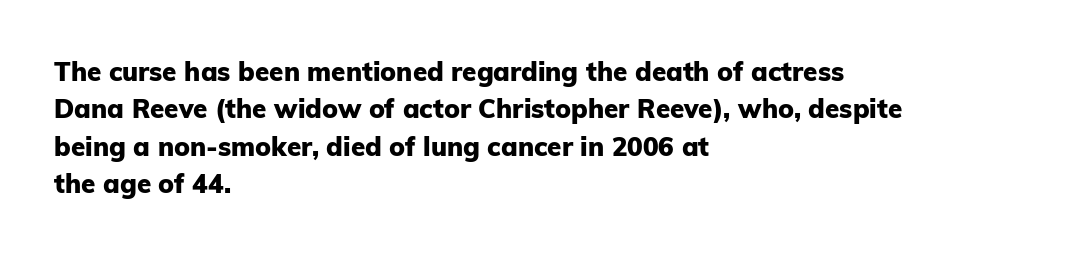
{"italic": "no", "bold": "yes", "underline": "no", "align": "left", "line_spacing": "normal", "line_spacing_ratio": 1.44, "letter_spacing": "normal", "letter_spacing_em": 0.0, "glyph_px": 26}
